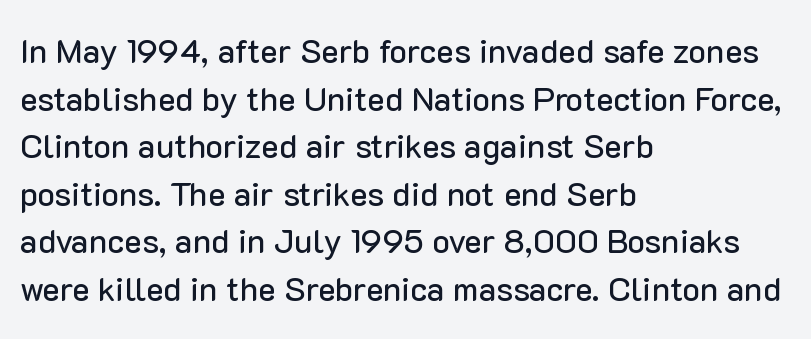
Q: Is the text italic (slanted)? A: No, it is upright.
Q: Is the typeface a serif or a sans-serif typeface? A: Sans-serif.
Q: Is the text underlined? A: No.
Q: How is the paragraph aligned? A: Left-aligned.
Q: Is the spacing between letters normal or unusually wide? A: Normal.
Q: Is the spacing between lines tight, normal or loose? A: Normal.
Q: Width (condensed, normal, or wide)? A: Normal.
Q: Stroke contrast? A: Low.
Q: x-height? A: Medium.
Q: Monospaced? A: No.
